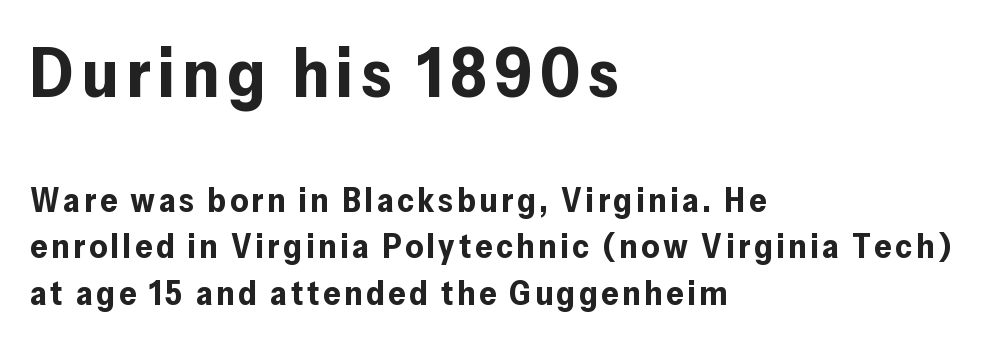
Beneath every word, the page is bare. Baseline-to-baseline distance is the conventional proportion of letter height. The letters advance in unequal steps, a hallmark of proportional type. Line starts are locked; line ends wander.
